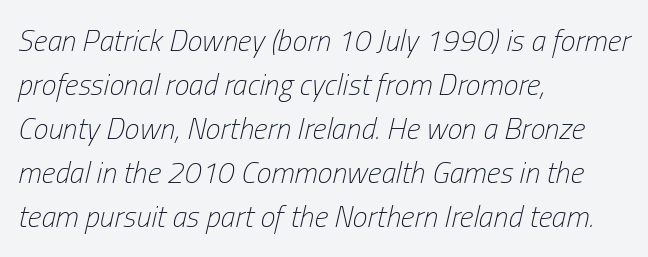
The image shows 30 px light, condensed type, italic (leaning right); set left-aligned, normal line spacing (1.47x), normal letter spacing, not underlined; low stroke contrast and a medium x-height.
